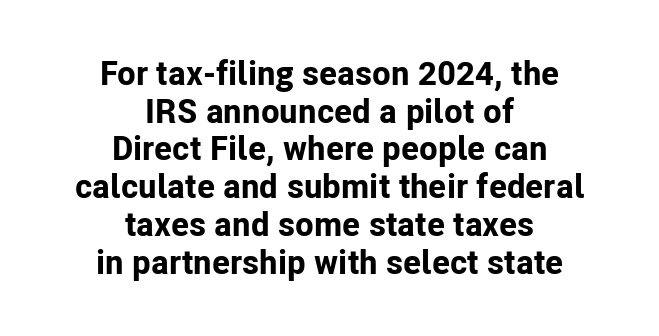
The face used here is proportionally spaced, like ordinary book or web type. Words appear dense and cohesive because spacing is normal. Vertical strokes here are truly vertical. Letters rest on an invisible, unmarked baseline. In CSS terms this would be text-align: center.
